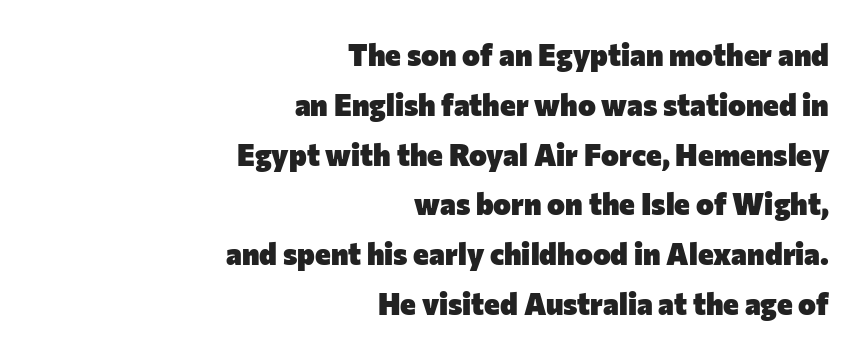
Q: Is the text bold? A: Yes.
Q: Is the text italic (slanted)? A: No, it is upright.
Q: Is the typeface a serif or a sans-serif typeface? A: Sans-serif.
Q: Is the text underlined? A: No.
Q: How is the paragraph aligned? A: Right-aligned.
Q: Is the spacing between letters normal or unusually wide? A: Normal.
Q: Is the spacing between lines tight, normal or loose? A: Normal.
Q: Width (condensed, normal, or wide)? A: Normal.
Q: Stroke contrast? A: Low.
Q: x-height? A: Medium.
Q: Monospaced? A: No.
